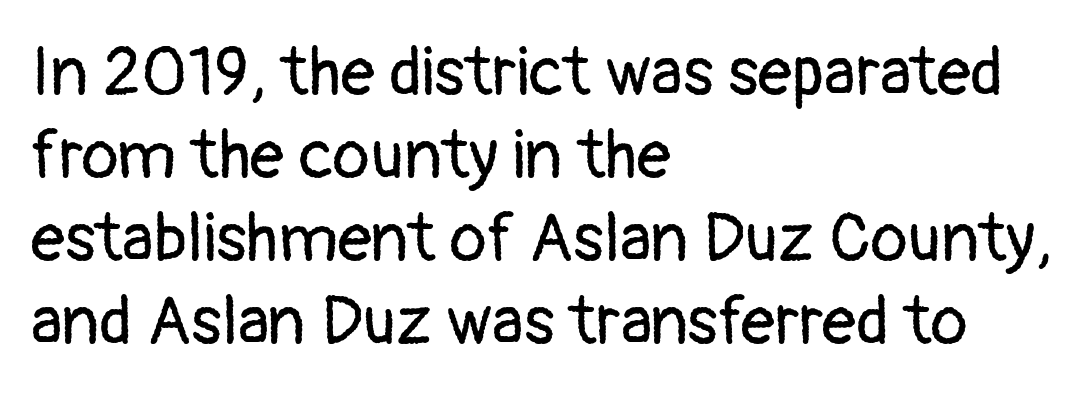
{"serif": "no", "italic": "no", "bold": "no", "weight": "regular", "width": "normal", "stroke_contrast": "low", "x_height": "medium", "monospaced": "no", "underline": "no", "align": "left", "line_spacing_ratio": 1.22, "letter_spacing": "normal", "letter_spacing_em": 0.0, "glyph_px": 68}
